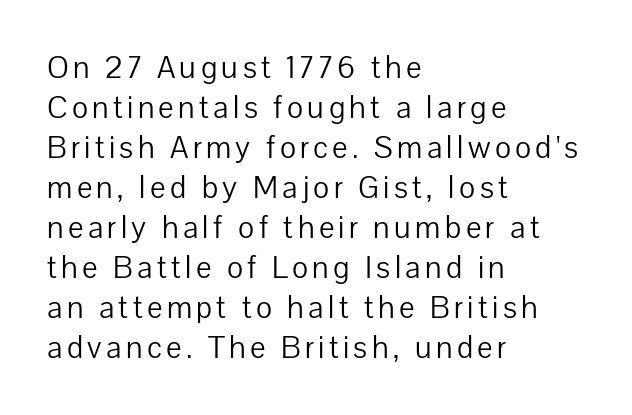
{"serif": "no", "italic": "no", "bold": "no", "weight": "light", "width": "normal", "stroke_contrast": "low", "x_height": "medium", "monospaced": "no", "underline": "no", "align": "left", "line_spacing": "normal", "line_spacing_ratio": 1.29, "glyph_px": 31}
